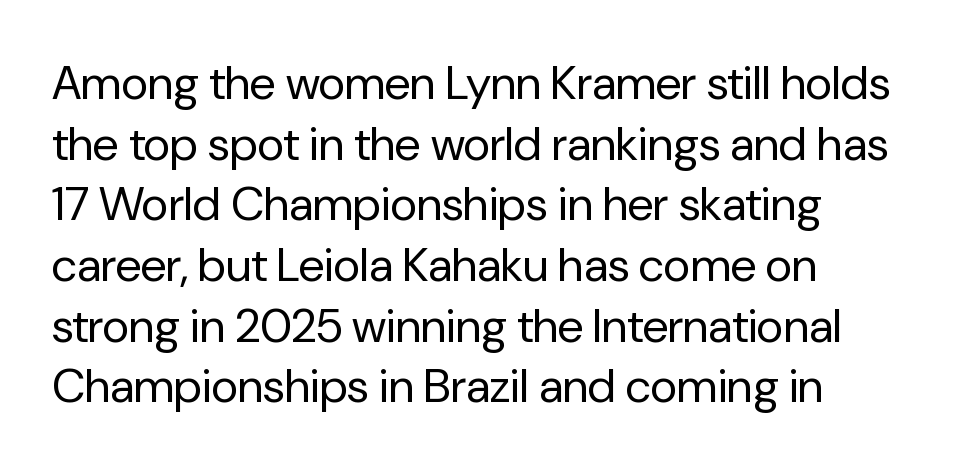
A normal amount of white space separates one row of letters from the next. Observe the ordinary spacing: letters are neighbours, not strangers. The weight would be labelled regular, book, light, or lighter still. These lines are rendered in a variable-pitch font. What kind of face is this? One without serifs — a sans. The rendering anchors every line to the left-hand side.
